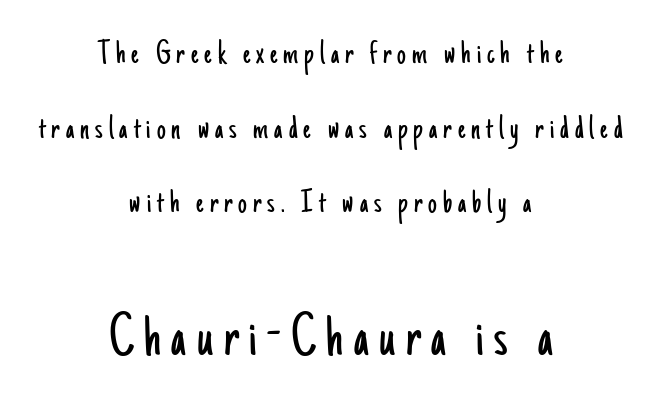
Q: Is the text bold? A: No.
Q: Is the text italic (slanted)? A: No, it is upright.
Q: Is the typeface a serif or a sans-serif typeface? A: Sans-serif.
Q: Is the text underlined? A: No.
Q: How is the paragraph aligned? A: Centered.
Q: Is the spacing between lines tight, normal or loose? A: Loose.
Q: Which block of text is set in a larger size, the first (top) or the second (bottom)? A: The second (bottom) one.
Q: Width (condensed, normal, or wide)? A: Condensed.
Q: Stroke contrast? A: Low.
Q: x-height? A: Small.
Q: Monospaced? A: No.
